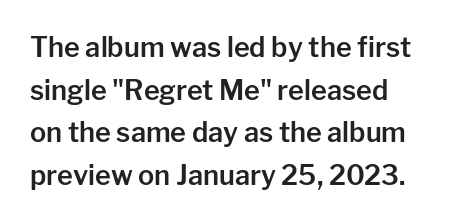
The image shows 27 px text type, upright; set normal line spacing (1.58x), normal letter spacing, not underlined.
